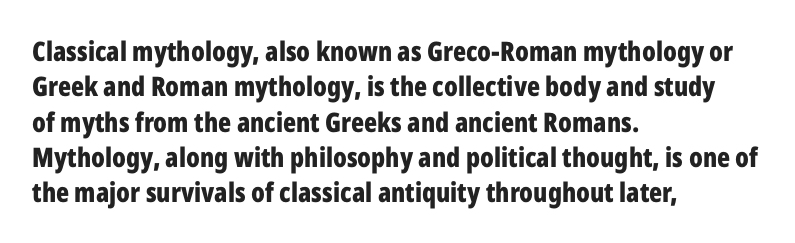
Q: Is the text bold? A: Yes.
Q: Is the text italic (slanted)? A: No, it is upright.
Q: Is the text underlined? A: No.
Q: How is the paragraph aligned? A: Left-aligned.
Q: Is the spacing between letters normal or unusually wide? A: Normal.
Q: Is the spacing between lines tight, normal or loose? A: Normal.
